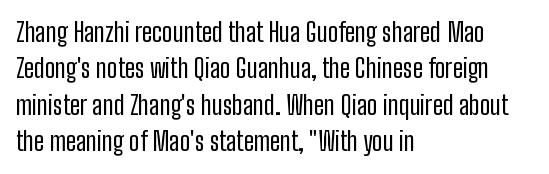
The image shows 26 px text type, upright; set left-aligned, normal line spacing (1.4x), normal letter spacing, not underlined.
